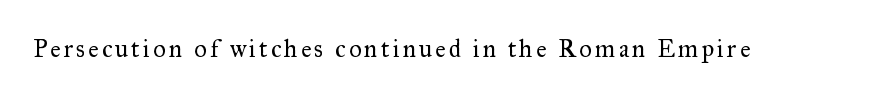
{"italic": "no", "bold": "no", "underline": "no", "glyph_px": 25}
